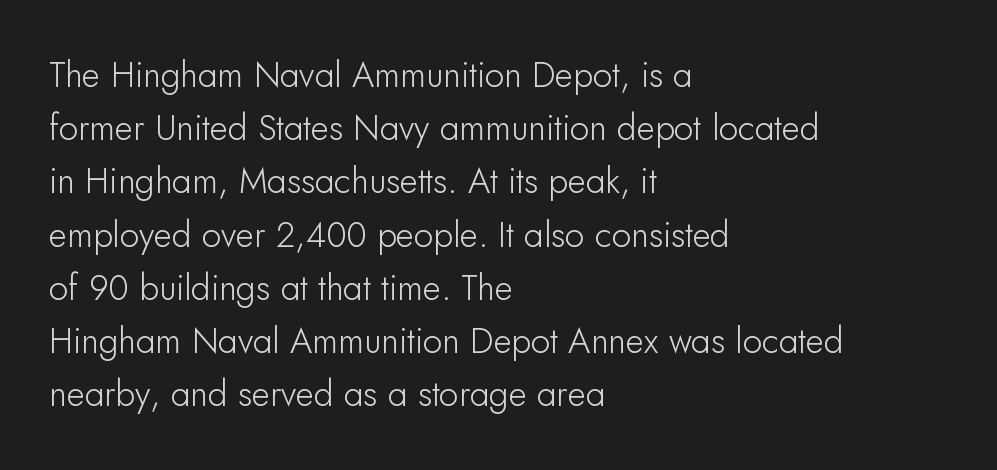
The image shows 35 px sans-serif type, upright; set left-aligned, normal line spacing (1.52x), normal letter spacing, not underlined; low stroke contrast and a small x-height.
